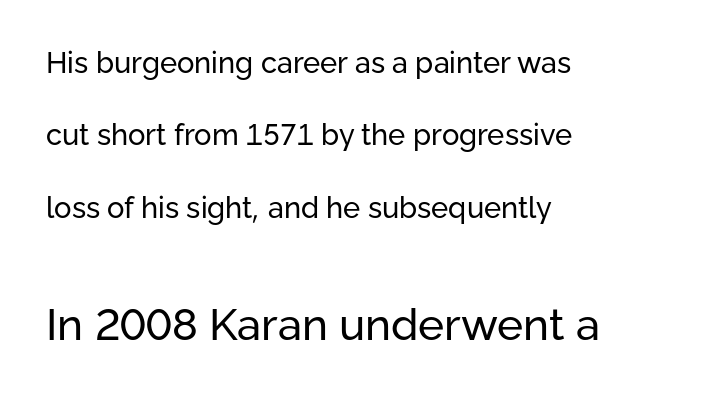
{"serif": "no", "italic": "no", "bold": "no", "weight": "regular", "width": "normal", "stroke_contrast": "low", "x_height": "medium", "monospaced": "no", "underline": "no", "align": "left", "line_spacing": "loose", "line_spacing_ratio": 2.5, "letter_spacing": "normal", "letter_spacing_em": 0.0, "larger_block": "second", "size_ratio": 1.52, "glyph_px": 44}
